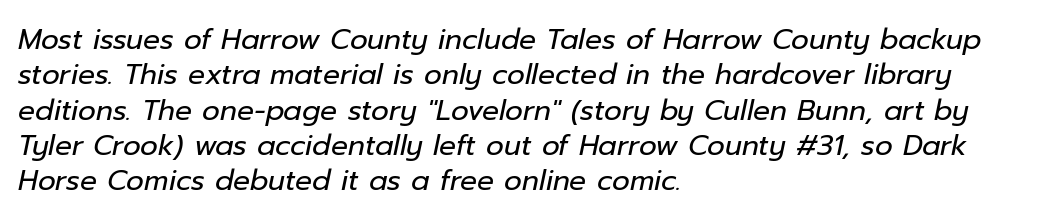
{"italic": "yes", "lean": "right", "slant_degrees": 12, "bold": "no", "weight": "regular", "width": "normal", "stroke_contrast": "low", "x_height": "medium", "monospaced": "no", "underline": "no", "align": "left", "line_spacing": "normal", "line_spacing_ratio": 1.26, "letter_spacing": "normal", "letter_spacing_em": 0.0, "glyph_px": 28}
